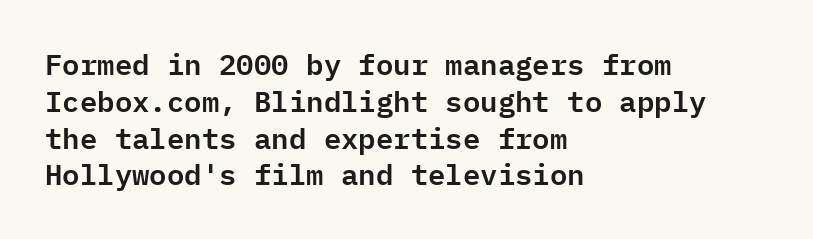
Q: Is the text italic (slanted)? A: No, it is upright.
Q: Is the typeface a serif or a sans-serif typeface? A: Sans-serif.
Q: Is the text underlined? A: No.
Q: How is the paragraph aligned? A: Left-aligned.
Q: Is the spacing between letters normal or unusually wide? A: Normal.
Q: Is the spacing between lines tight, normal or loose? A: Normal.
Q: Width (condensed, normal, or wide)? A: Normal.
Q: Stroke contrast? A: Low.
Q: x-height? A: Medium.
Q: Monospaced? A: Yes.
